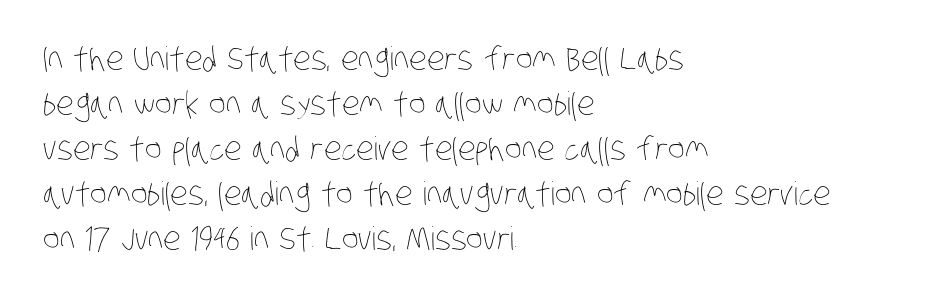
The image shows 32 px thin, condensed type; set left-aligned, normal line spacing (1.41x), normal letter spacing, not underlined; low stroke contrast and a large x-height.
